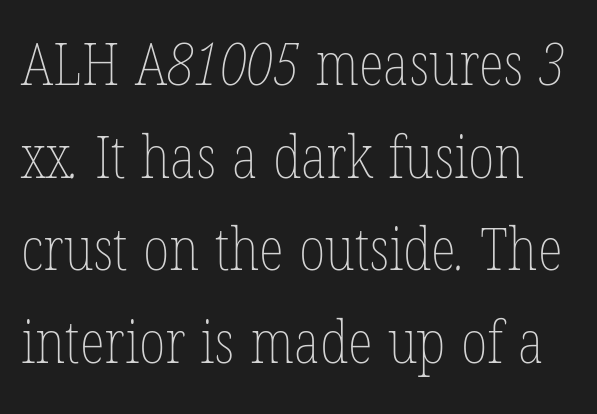
{"bold": "no", "weight": "thin", "width": "condensed", "stroke_contrast": "low", "x_height": "medium", "monospaced": "no", "underline": "no", "line_spacing": "normal", "line_spacing_ratio": 1.57, "letter_spacing": "normal", "letter_spacing_em": 0.0, "glyph_px": 59}
